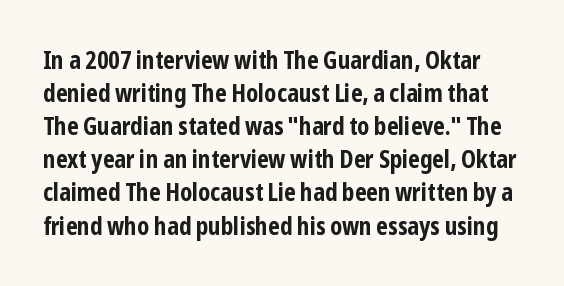
{"italic": "no", "bold": "yes", "underline": "no", "line_spacing": "normal", "line_spacing_ratio": 1.38, "letter_spacing": "normal", "letter_spacing_em": 0.0, "glyph_px": 24}
